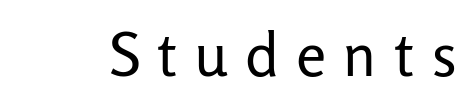
Is there any slant? The stems are plumb. What kind of face is this? One without serifs — a sans. Nobody drew a line under any word here. Proportional: the letters do not fall into vertical columns. These lines have a slow, spaced-out rhythm from letter to letter.
